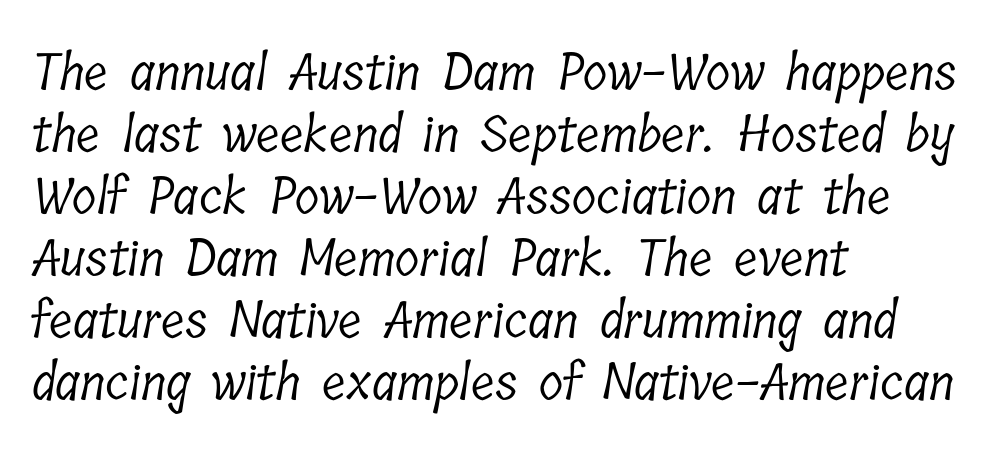
The image shows 50 px light, condensed serif type; set left-aligned, line spacing 1.24x, normal letter spacing, not underlined; low stroke contrast and a medium x-height.
